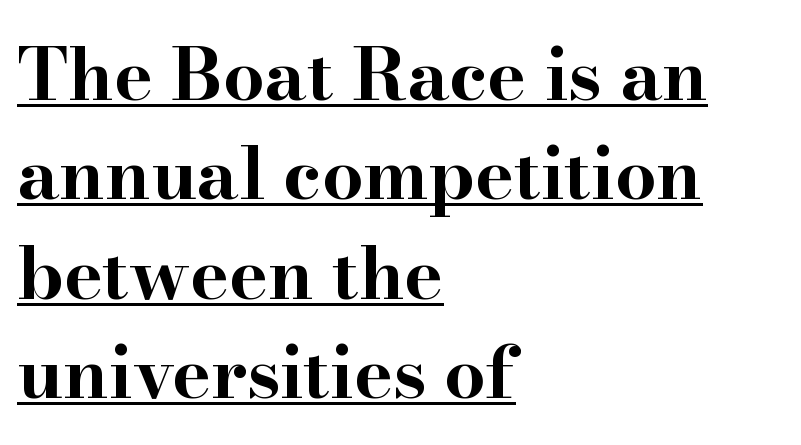
Q: Is the text bold? A: Yes.
Q: Is the text italic (slanted)? A: No, it is upright.
Q: Is the typeface a serif or a sans-serif typeface? A: Serif.
Q: Is the text underlined? A: Yes.
Q: How is the paragraph aligned? A: Left-aligned.
Q: Is the spacing between letters normal or unusually wide? A: Normal.
Q: Is the spacing between lines tight, normal or loose? A: Normal.
Q: Width (condensed, normal, or wide)? A: Wide.
Q: Stroke contrast? A: High.
Q: x-height? A: Small.
Q: Monospaced? A: No.
